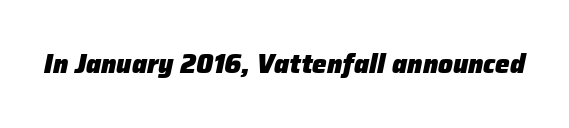
The image shows 26 px bold type, italic (leaning right); set normal letter spacing, not underlined.
